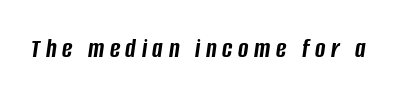
The image shows 28 px semibold, condensed type, italic (leaning right); set unusually wide letter spacing (+0.2 em), not underlined; low stroke contrast and a large x-height.
